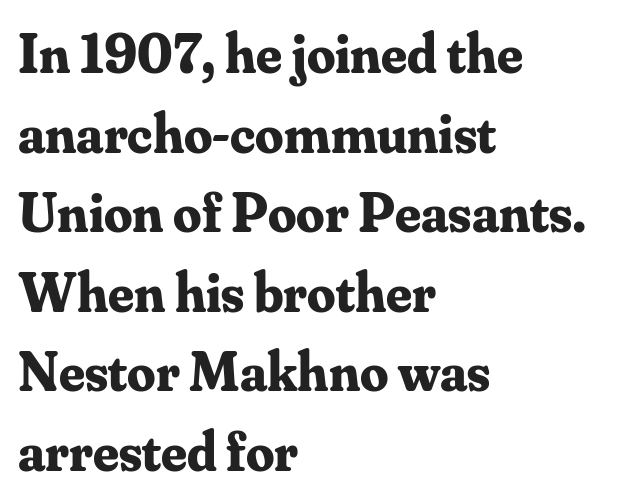
{"serif": "yes", "italic": "no", "bold": "yes", "weight": "bold", "width": "normal", "stroke_contrast": "medium", "x_height": "small", "monospaced": "no", "underline": "no", "align": "left", "line_spacing": "normal", "line_spacing_ratio": 1.42, "letter_spacing": "normal", "letter_spacing_em": 0.0, "glyph_px": 56}
